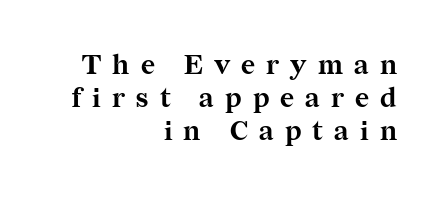
{"italic": "no", "bold": "yes", "underline": "no", "align": "right", "line_spacing_ratio": 1.23, "letter_spacing": "wide", "letter_spacing_em": 0.41, "glyph_px": 27}
